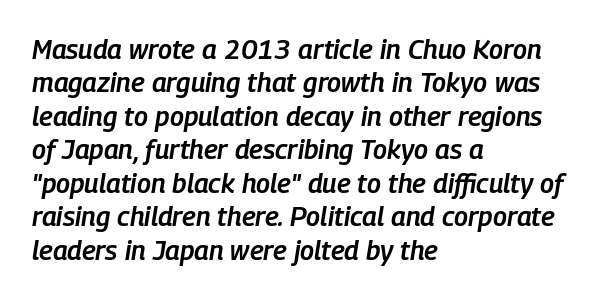
{"italic": "yes", "lean": "right", "slant_degrees": 9, "bold": "semi", "underline": "no", "align": "left", "line_spacing_ratio": 1.24, "letter_spacing": "normal", "letter_spacing_em": 0.0, "glyph_px": 27}
